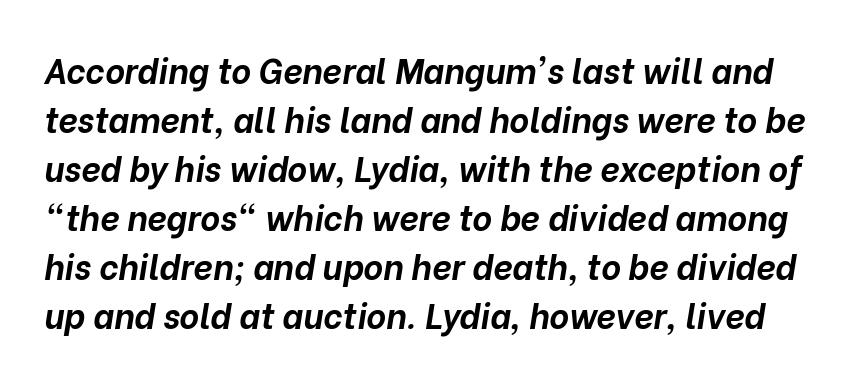
{"italic": "yes", "lean": "right", "slant_degrees": 10, "bold": "yes", "weight": "bold", "width": "normal", "stroke_contrast": "low", "x_height": "medium", "monospaced": "no", "underline": "no", "line_spacing": "normal", "line_spacing_ratio": 1.44, "letter_spacing": "normal", "letter_spacing_em": 0.0, "glyph_px": 34}
